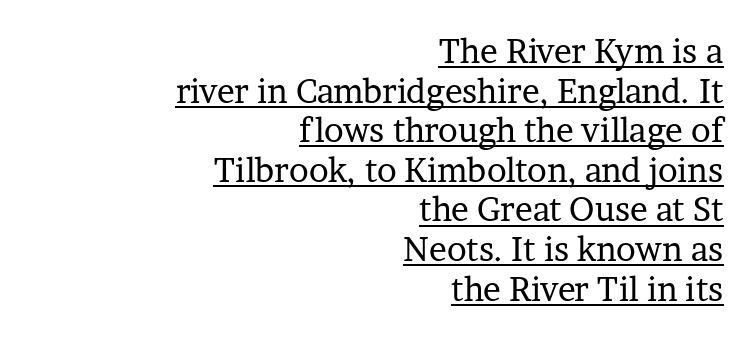
The axis of the letterforms is exactly vertical. If you drew a ruler down the right edge, every line would touch it. Vertical stems look standard width or narrower in stroke. Honestly, the underline is the first thing you notice here.
